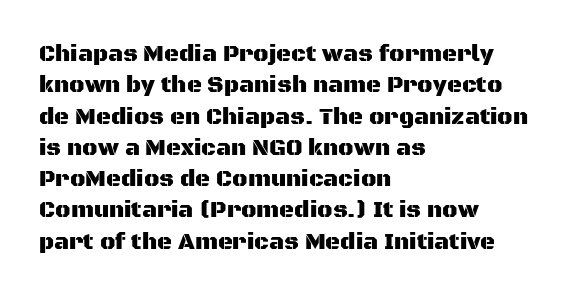
The image shows 23 px text type, upright; set left-aligned, normal line spacing (1.36x), normal letter spacing, not underlined.
